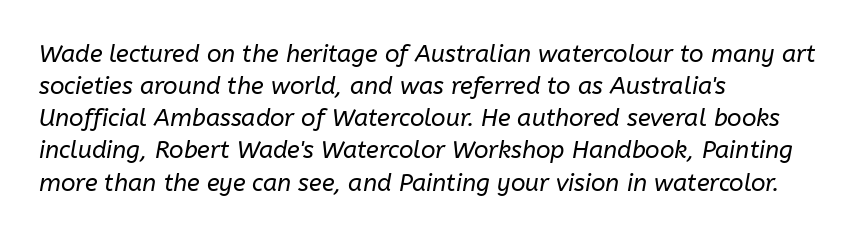
The image shows 24 px text type, italic (leaning right); set left-aligned, normal line spacing (1.34x), normal letter spacing, not underlined.
